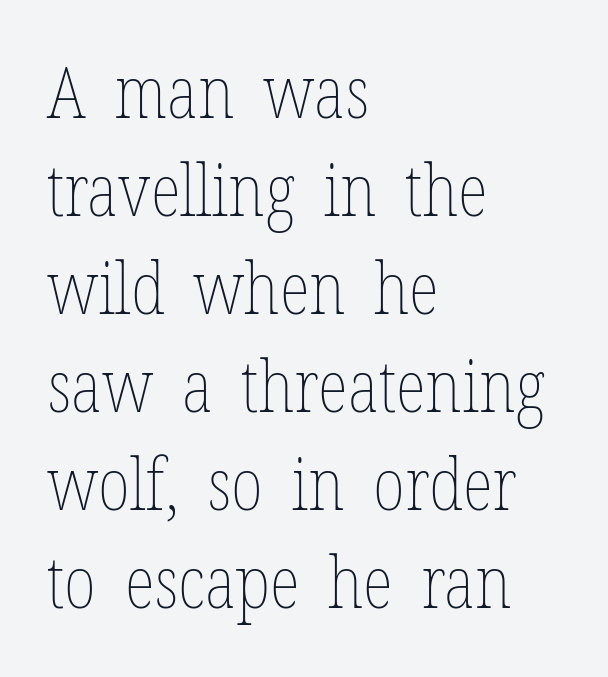
The letters advance in unequal steps, a hallmark of proportional type. Normally led — the rows are evenly, conventionally spaced. Bare-footed words on every line. Upright lettering throughout.
